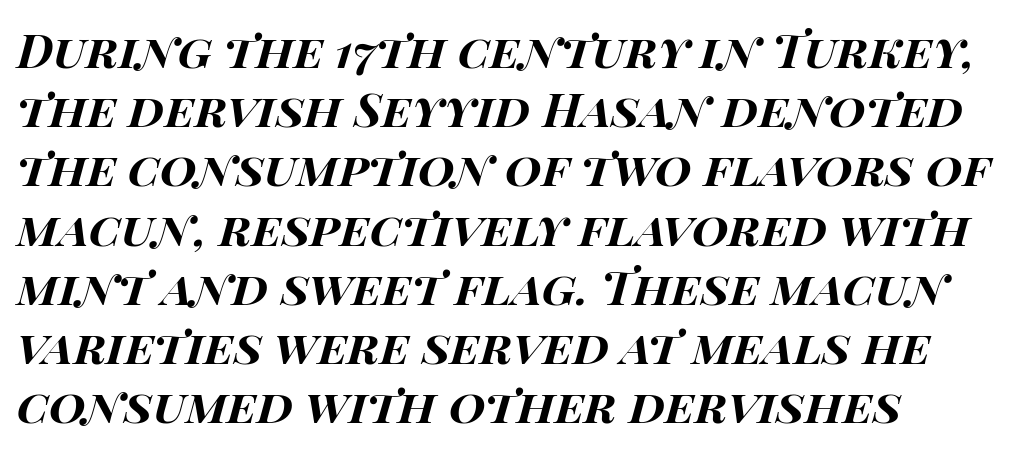
Rule under the text: the space is simply empty. The line texture is even and compact thanks to regular tracking. Summary of weight: heavy, a full bold. Compared with typical paragraphs, the rows here are spaced about the same. The passage is arranged the way most books set body copy — flush left.
